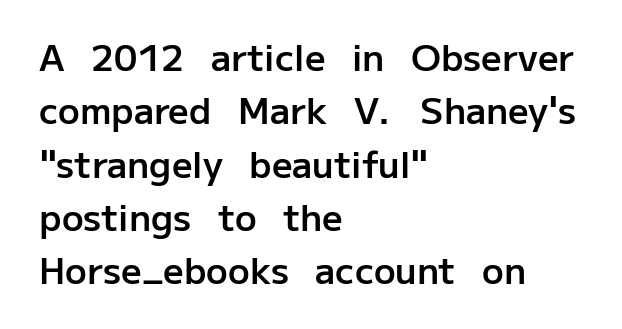
The image shows 36 px semibold sans-serif type, upright; set left-aligned, normal line spacing (1.48x), normal letter spacing, not underlined; low stroke contrast and a medium x-height.
